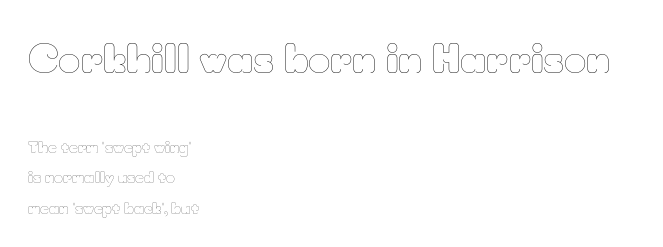
The image shows 38 px thin type, upright; set left-aligned, loose line spacing (2.02x), normal letter spacing, not underlined; the first (top) block is 2.53x larger; low stroke contrast and a small x-height.
